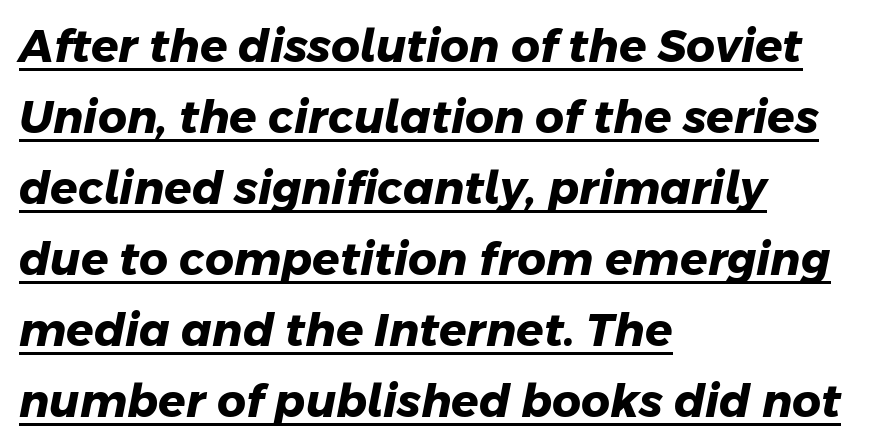
Nope, no serifs anywhere on these letters. Compared with an ordinary text face, these strokes are far heavier — a full bold. Honestly, the row spacing looks completely unremarkable. The lines in this sample share a left origin and differ only in where they stop. Think of a printed novel: that variable character pitch is what you see here. The rendering uses the underline text-decoration.
